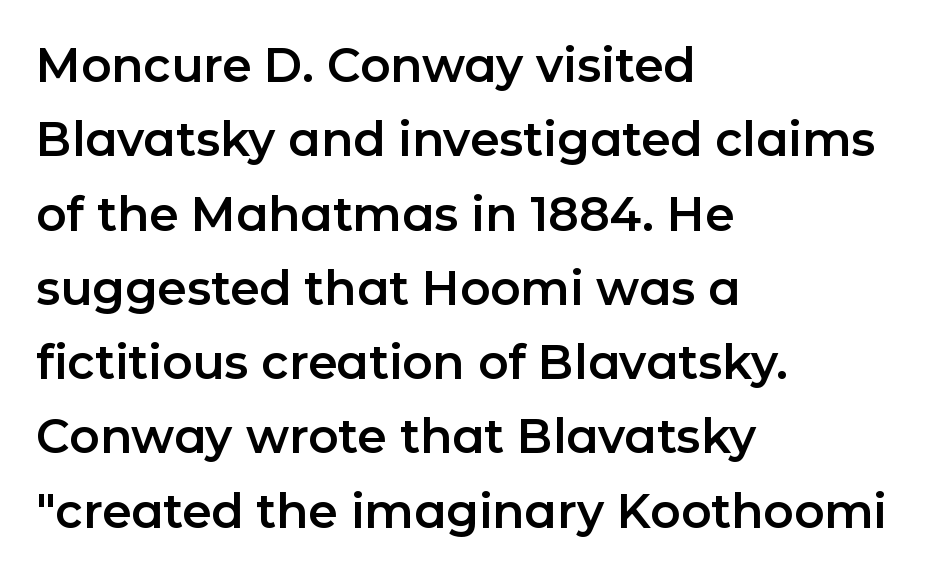
{"serif": "no", "italic": "no", "width": "normal", "stroke_contrast": "low", "x_height": "medium", "monospaced": "no", "underline": "no", "align": "left", "line_spacing": "normal", "line_spacing_ratio": 1.58, "letter_spacing": "normal", "letter_spacing_em": 0.0, "glyph_px": 47}
